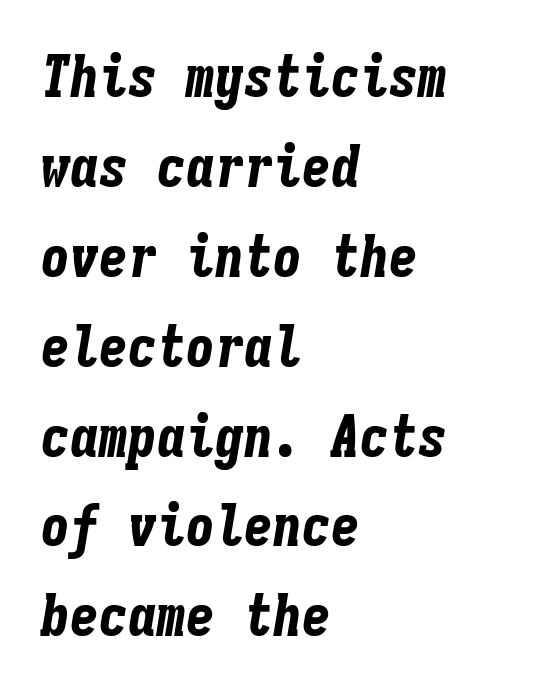
Slanted lettering throughout. Unmarked baselines from the first word to the last. Does the leading feel generous? No, just average. Reading down the block, your eye returns to a fixed left position each line.
